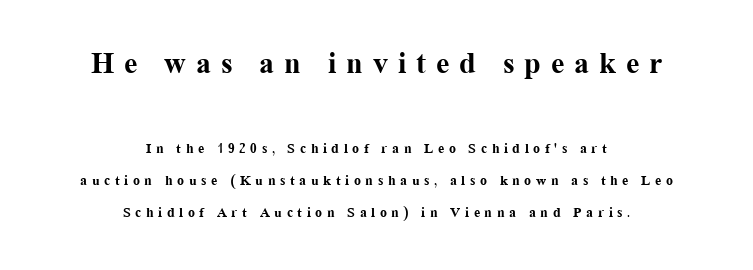
The image shows 30 px bold serif type, upright; set centered, loose line spacing (2.29x), unusually wide letter spacing (+0.33 em), not underlined; the first (top) block is 2.14x larger; medium stroke contrast and a medium x-height.
